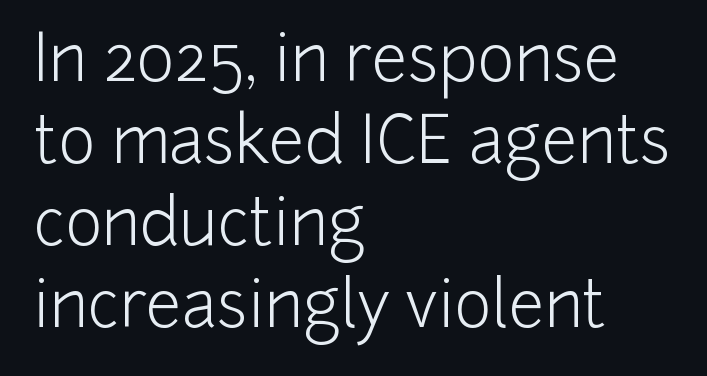
Spacing verdict: proportional, widths tailored to each character. Is the block centered? No — it sits flush against the left margin. The letterforms sit at book weight or below. In terms of leading, this rendering sits right in the middle.
